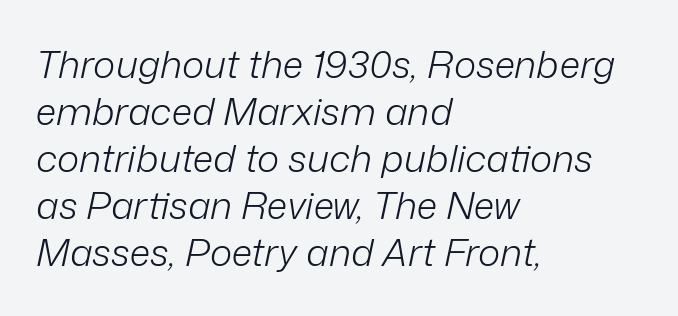
Q: Is the text bold? A: No.
Q: Is the text italic (slanted)? A: Yes, it leans right by about 12 degrees.
Q: Is the text underlined? A: No.
Q: How is the paragraph aligned? A: Left-aligned.
Q: Is the spacing between letters normal or unusually wide? A: Normal.
Q: Width (condensed, normal, or wide)? A: Normal.
Q: Stroke contrast? A: Low.
Q: x-height? A: Medium.
Q: Monospaced? A: No.
